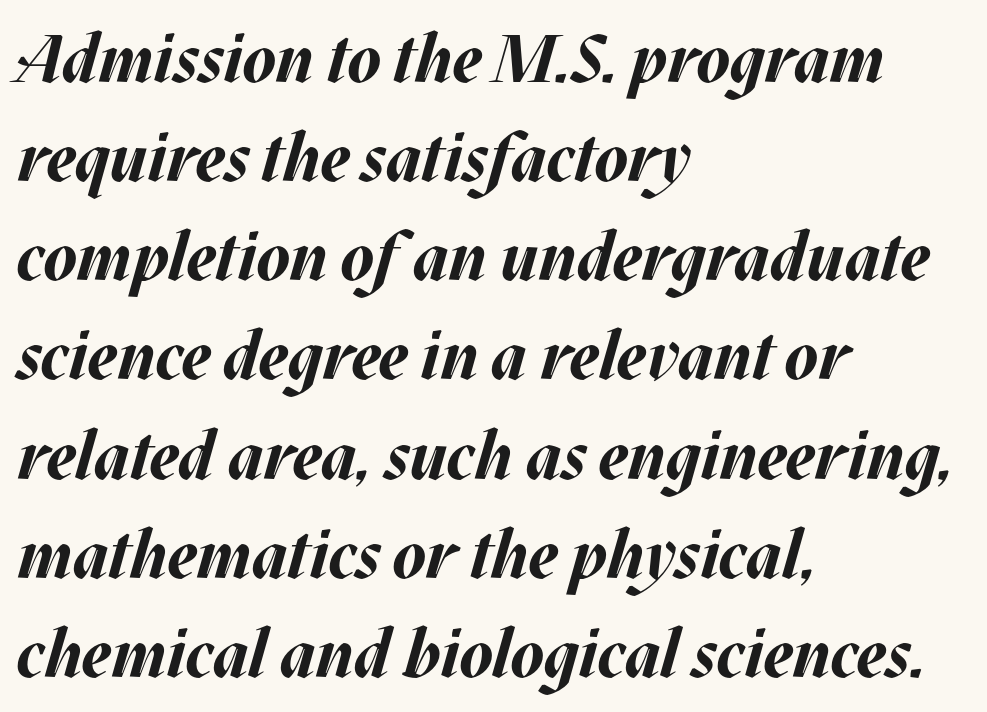
Q: Is the text bold? A: Yes.
Q: Is the text italic (slanted)? A: Yes, it leans right by about 17 degrees.
Q: Is the text underlined? A: No.
Q: How is the paragraph aligned? A: Left-aligned.
Q: Is the spacing between letters normal or unusually wide? A: Normal.
Q: Is the spacing between lines tight, normal or loose? A: Normal.
Q: Width (condensed, normal, or wide)? A: Normal.
Q: Stroke contrast? A: Medium.
Q: x-height? A: Large.
Q: Monospaced? A: No.
